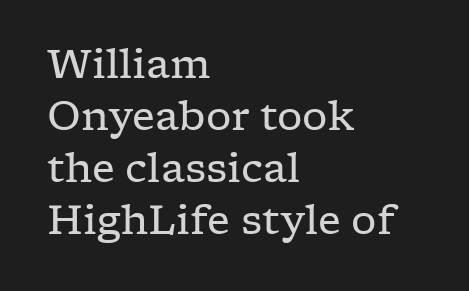
{"serif": "yes", "italic": "no", "bold": "no", "weight": "regular", "width": "wide", "stroke_contrast": "low", "x_height": "medium", "monospaced": "no", "underline": "no", "align": "left", "line_spacing": "normal", "line_spacing_ratio": 1.3, "letter_spacing": "normal", "letter_spacing_em": 0.0, "glyph_px": 40}
